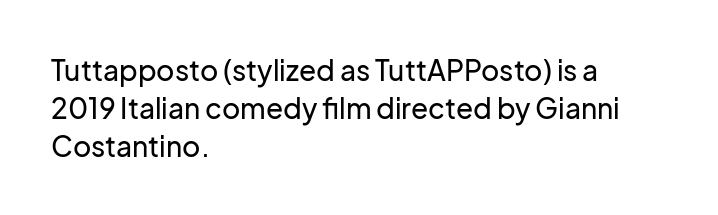
Q: Is the text italic (slanted)? A: No, it is upright.
Q: Is the typeface a serif or a sans-serif typeface? A: Sans-serif.
Q: Is the text underlined? A: No.
Q: How is the paragraph aligned? A: Left-aligned.
Q: Is the spacing between letters normal or unusually wide? A: Normal.
Q: Is the spacing between lines tight, normal or loose? A: Normal.
Q: Width (condensed, normal, or wide)? A: Normal.
Q: Stroke contrast? A: Low.
Q: x-height? A: Medium.
Q: Monospaced? A: No.
